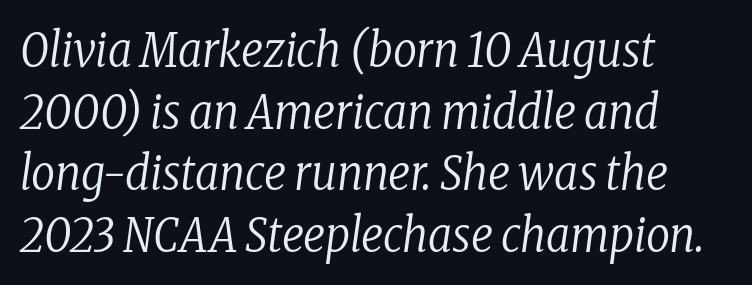
Q: Is the text bold? A: No.
Q: Is the text italic (slanted)? A: Yes, it leans right by about 8 degrees.
Q: Is the typeface a serif or a sans-serif typeface? A: Serif.
Q: Is the text underlined? A: No.
Q: How is the paragraph aligned? A: Left-aligned.
Q: Is the spacing between letters normal or unusually wide? A: Normal.
Q: Is the spacing between lines tight, normal or loose? A: Normal.
Q: Width (condensed, normal, or wide)? A: Condensed.
Q: Stroke contrast? A: Low.
Q: x-height? A: Medium.
Q: Monospaced? A: No.
